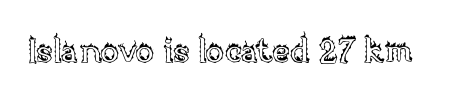
Q: Is the text italic (slanted)? A: No, it is upright.
Q: Is the text underlined? A: No.
Q: Is the spacing between letters normal or unusually wide? A: Normal.
Q: Width (condensed, normal, or wide)? A: Normal.
Q: x-height? A: Large.
Q: Monospaced? A: No.
